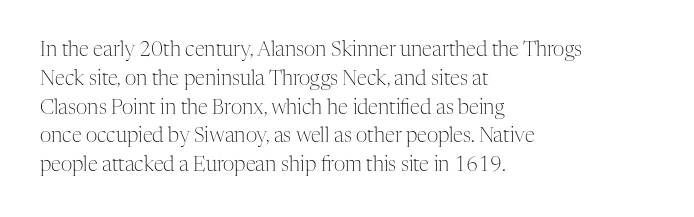
The image shows 20 px text type, upright; set left-aligned, normal line spacing (1.44x), normal letter spacing, not underlined.
